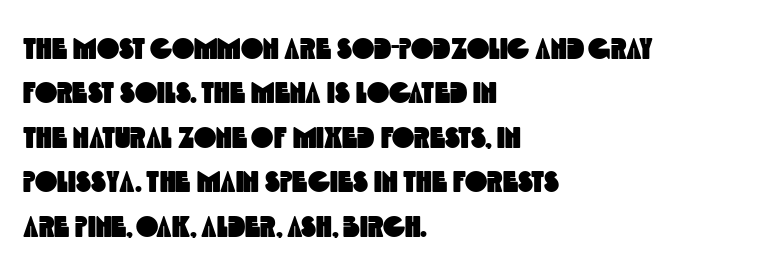
Q: Is the typeface a serif or a sans-serif typeface? A: Sans-serif.
Q: Is the text underlined? A: No.
Q: How is the paragraph aligned? A: Left-aligned.
Q: Is the spacing between letters normal or unusually wide? A: Normal.
Q: Is the spacing between lines tight, normal or loose? A: Normal.
Q: Width (condensed, normal, or wide)? A: Condensed.
Q: x-height? A: Large.
Q: Monospaced? A: No.
